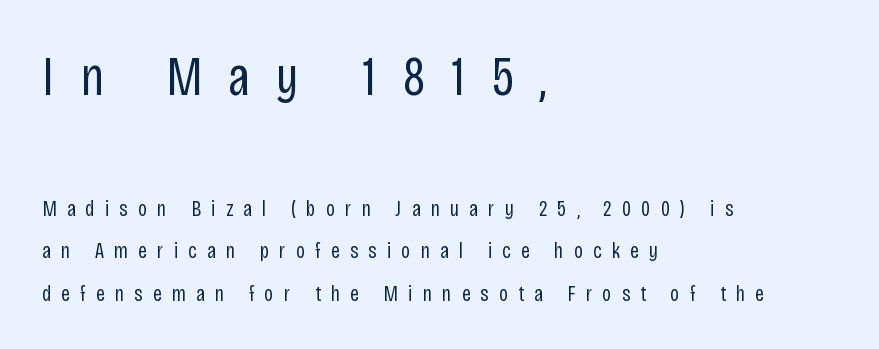
Reading down the block, your eye returns to a fixed left position each line. Check under the words: just untouched page. The tracking reads as deliberately expanded to a designer's eye. Varying glyph widths throughout — classic text-font behaviour.
